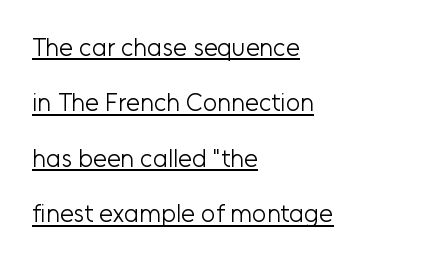
Q: Is the text bold? A: No.
Q: Is the text italic (slanted)? A: No, it is upright.
Q: Is the text underlined? A: Yes.
Q: How is the paragraph aligned? A: Left-aligned.
Q: Is the spacing between letters normal or unusually wide? A: Normal.
Q: Is the spacing between lines tight, normal or loose? A: Loose.
